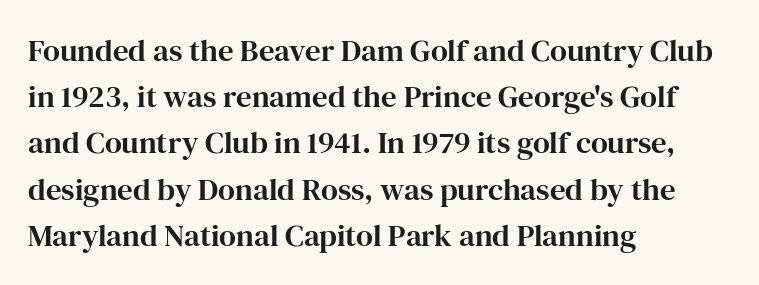
The image shows 31 px serif type, upright; set left-aligned, normal line spacing (1.49x), normal letter spacing, not underlined; high stroke contrast and a medium x-height.
